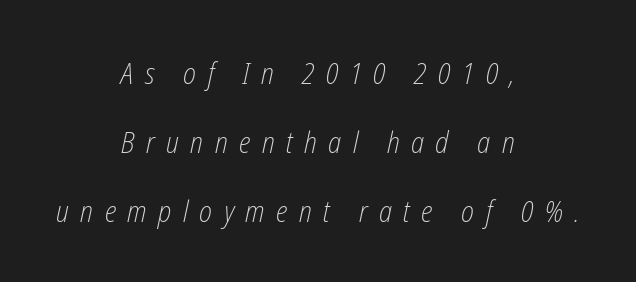
Q: Is the text bold? A: No.
Q: Is the text italic (slanted)? A: Yes, it leans right by about 12 degrees.
Q: Is the text underlined? A: No.
Q: How is the paragraph aligned? A: Centered.
Q: Is the spacing between letters normal or unusually wide? A: Unusually wide.
Q: Is the spacing between lines tight, normal or loose? A: Loose.
Q: Width (condensed, normal, or wide)? A: Condensed.
Q: Stroke contrast? A: Low.
Q: x-height? A: Medium.
Q: Monospaced? A: No.
